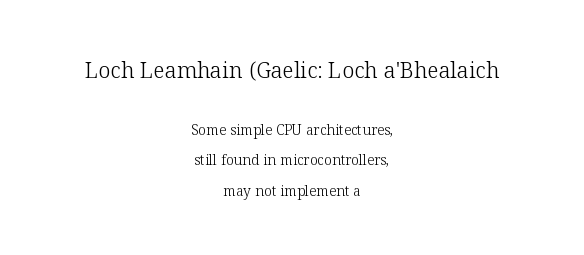
Caption: multi-line text, centered on the measure. Rows of type keep a wide berth in the vertical direction. Weight: in the light-to-regular range. Vertical strokes here are truly vertical. The words here are not underlined. How are the letters spaced? Ordinarily, with no added tracking.
